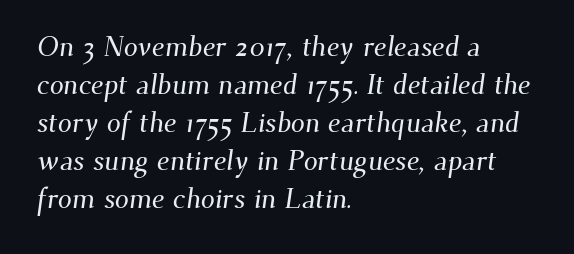
{"serif": "yes", "width": "normal", "stroke_contrast": "medium", "x_height": "small", "monospaced": "no", "underline": "no", "align": "left", "line_spacing": "normal", "line_spacing_ratio": 1.36, "letter_spacing": "normal", "letter_spacing_em": 0.0, "glyph_px": 28}
